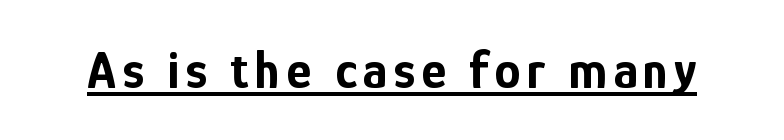
Q: Is the text bold? A: Yes.
Q: Is the text italic (slanted)? A: No, it is upright.
Q: Is the typeface a serif or a sans-serif typeface? A: Sans-serif.
Q: Is the text underlined? A: Yes.
Q: Width (condensed, normal, or wide)? A: Condensed.
Q: Stroke contrast? A: Low.
Q: x-height? A: Medium.
Q: Monospaced? A: No.
